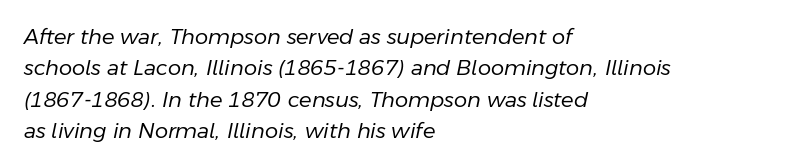
The image shows 21 px text type, italic (leaning right); set left-aligned, normal line spacing (1.5x), normal letter spacing, not underlined.
